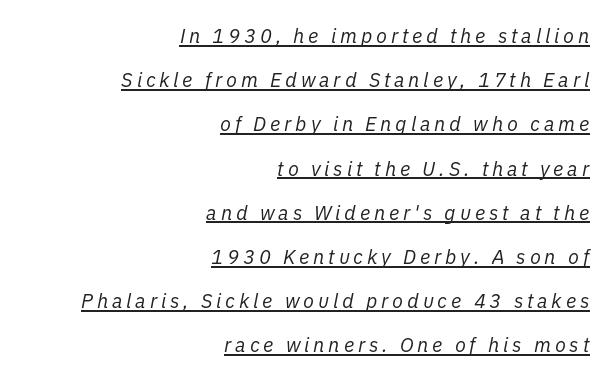
Unbolded letterforms with no extra heft. Underline: present. In terms of posture, this sample is oblique. Layout note: lines flush right. The lines are spread far apart with generous leading.
